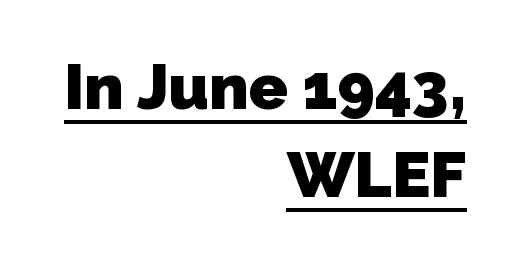
{"serif": "no", "bold": "yes", "weight": "heavy", "width": "normal", "stroke_contrast": "low", "x_height": "medium", "monospaced": "no", "underline": "yes", "align": "right", "line_spacing": "normal", "line_spacing_ratio": 1.37, "letter_spacing": "normal", "letter_spacing_em": 0.0, "glyph_px": 64}
